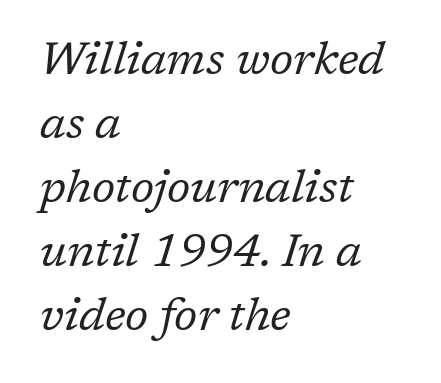
{"serif": "yes", "italic": "yes", "lean": "right", "slant_degrees": 17, "bold": "no", "weight": "regular", "width": "normal", "stroke_contrast": "low", "x_height": "medium", "monospaced": "no", "underline": "no", "align": "left", "line_spacing": "normal", "line_spacing_ratio": 1.39, "letter_spacing": "normal", "letter_spacing_em": 0.0, "glyph_px": 46}
